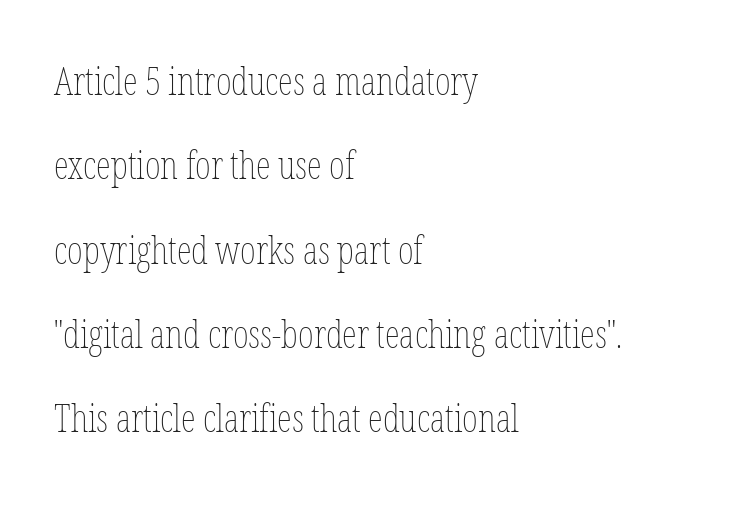
Q: Is the text bold? A: No.
Q: Is the text italic (slanted)? A: No, it is upright.
Q: Is the text underlined? A: No.
Q: How is the paragraph aligned? A: Left-aligned.
Q: Is the spacing between letters normal or unusually wide? A: Normal.
Q: Is the spacing between lines tight, normal or loose? A: Loose.
Q: Width (condensed, normal, or wide)? A: Condensed.
Q: Stroke contrast? A: Low.
Q: x-height? A: Medium.
Q: Monospaced? A: No.
